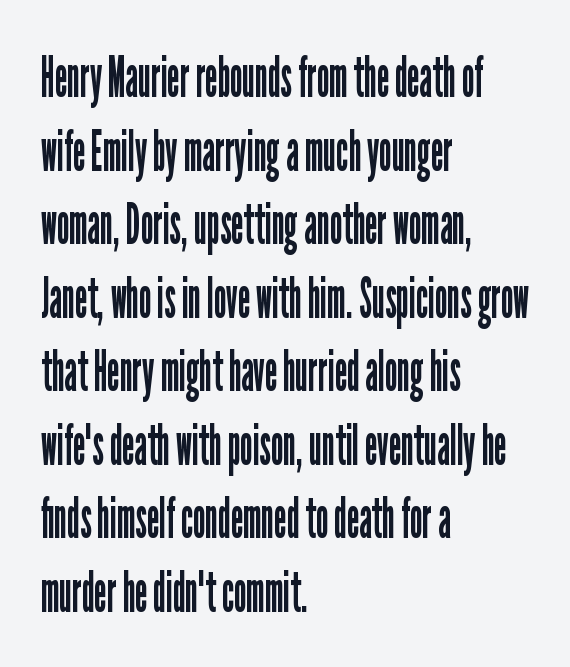
Check under the words: just untouched page. The font is comparable to plain body text, perhaps lighter. Casual observation: everything's shoved over to the left. No italicization has been applied; the sample stays upright. The typeface chosen for these lines omits serifs.
